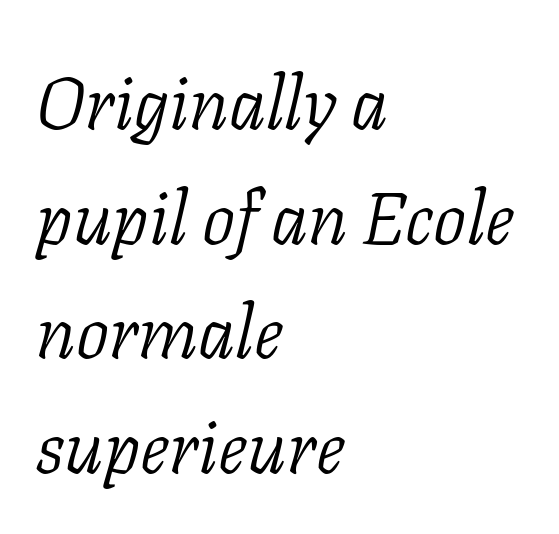
{"serif": "yes", "italic": "yes", "lean": "right", "slant_degrees": 11, "bold": "no", "weight": "light", "width": "normal", "stroke_contrast": "low", "x_height": "medium", "monospaced": "no", "underline": "no", "align": "left", "line_spacing": "normal", "line_spacing_ratio": 1.55, "letter_spacing": "normal", "letter_spacing_em": 0.0, "glyph_px": 74}
